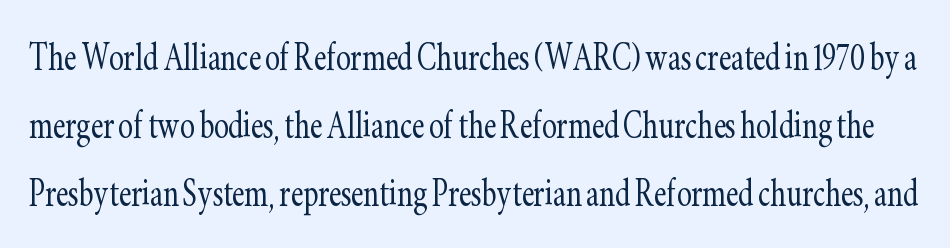
Q: Is the text bold? A: No.
Q: Is the text italic (slanted)? A: No, it is upright.
Q: Is the typeface a serif or a sans-serif typeface? A: Serif.
Q: Is the text underlined? A: No.
Q: Is the spacing between letters normal or unusually wide? A: Normal.
Q: Is the spacing between lines tight, normal or loose? A: Normal.
Q: Width (condensed, normal, or wide)? A: Condensed.
Q: Stroke contrast? A: Low.
Q: x-height? A: Small.
Q: Monospaced? A: No.
